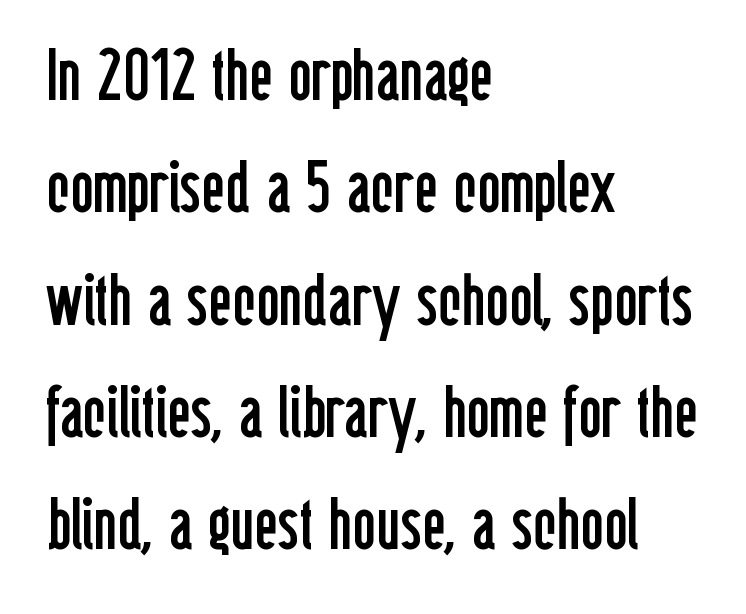
Q: Is the text bold? A: No.
Q: Is the text italic (slanted)? A: No, it is upright.
Q: Is the typeface a serif or a sans-serif typeface? A: Sans-serif.
Q: Is the text underlined? A: No.
Q: How is the paragraph aligned? A: Left-aligned.
Q: Is the spacing between letters normal or unusually wide? A: Normal.
Q: Is the spacing between lines tight, normal or loose? A: Normal.
Q: Width (condensed, normal, or wide)? A: Condensed.
Q: Stroke contrast? A: Low.
Q: x-height? A: Medium.
Q: Monospaced? A: No.
